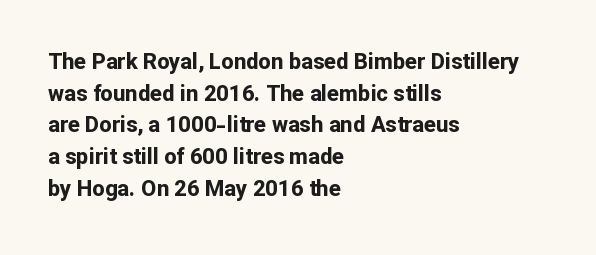
{"italic": "no", "bold": "yes", "underline": "no", "align": "left", "line_spacing": "normal", "line_spacing_ratio": 1.44, "letter_spacing": "normal", "letter_spacing_em": 0.0, "glyph_px": 22}
